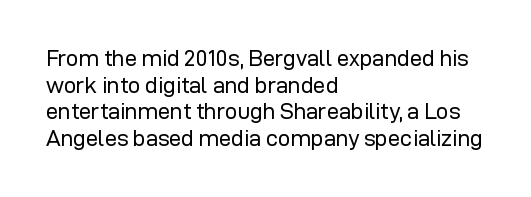
The face used here is rendered with its standard letterfit. The rag falls on the right side of this text block. The typeface has the unassuming heft of standard copy or less. Italic: no, the glyphs are upright roman.
